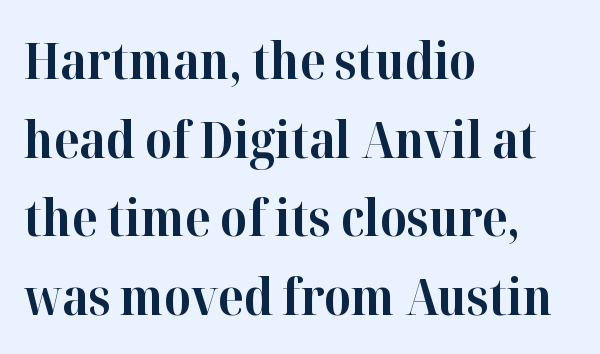
{"serif": "yes", "italic": "no", "bold": "yes", "weight": "bold", "width": "normal", "stroke_contrast": "high", "x_height": "medium", "monospaced": "no", "underline": "no", "align": "left", "line_spacing": "normal", "line_spacing_ratio": 1.54, "letter_spacing": "normal", "letter_spacing_em": 0.0, "glyph_px": 51}
